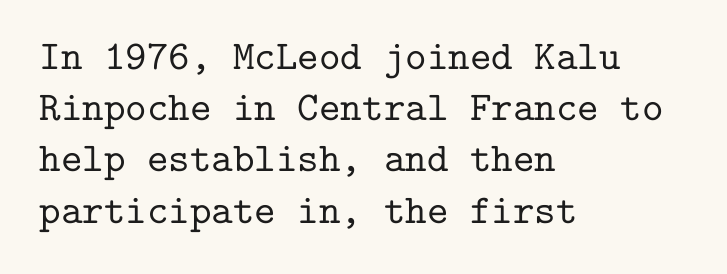
Q: Is the text italic (slanted)? A: No, it is upright.
Q: Is the typeface a serif or a sans-serif typeface? A: Serif.
Q: Is the text underlined? A: No.
Q: How is the paragraph aligned? A: Left-aligned.
Q: Is the spacing between letters normal or unusually wide? A: Normal.
Q: Is the spacing between lines tight, normal or loose? A: Normal.
Q: Width (condensed, normal, or wide)? A: Normal.
Q: Stroke contrast? A: Low.
Q: x-height? A: Medium.
Q: Monospaced? A: Yes.
